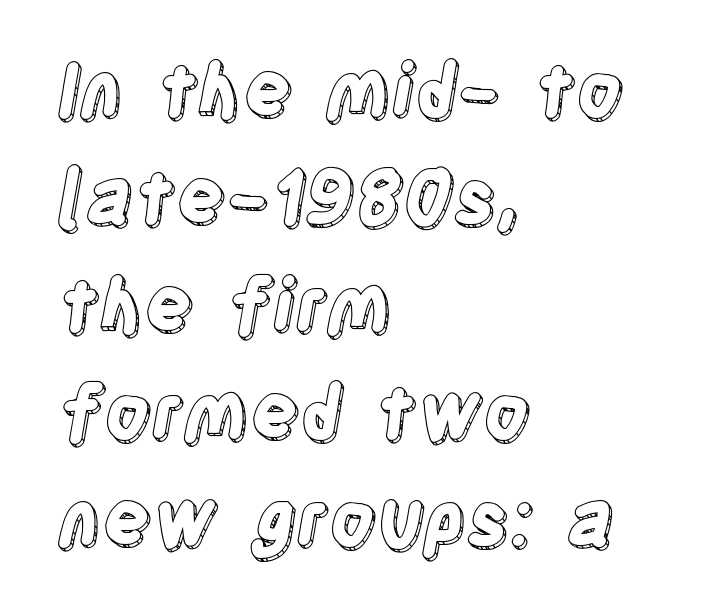
{"width": "condensed", "x_height": "large", "monospaced": "no", "underline": "no", "align": "left", "line_spacing": "normal", "line_spacing_ratio": 1.47, "letter_spacing": "normal", "letter_spacing_em": 0.0, "glyph_px": 73}
